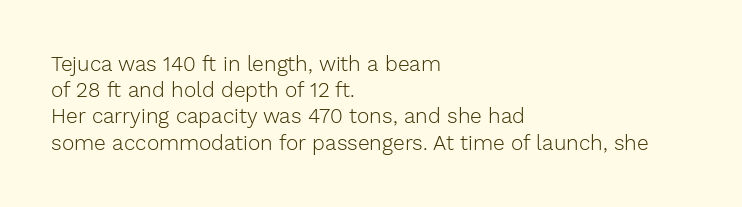
Q: Is the text bold? A: No.
Q: Is the text italic (slanted)? A: No, it is upright.
Q: Is the text underlined? A: No.
Q: How is the paragraph aligned? A: Left-aligned.
Q: Is the spacing between letters normal or unusually wide? A: Normal.
Q: Is the spacing between lines tight, normal or loose? A: Normal.
